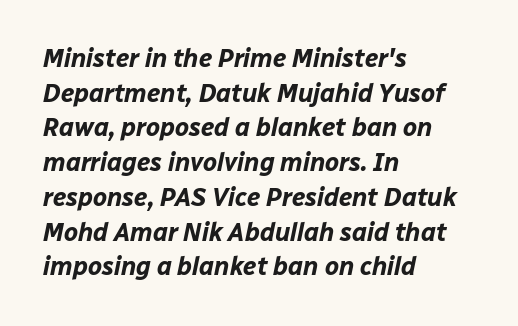
{"italic": "yes", "lean": "right", "slant_degrees": 12, "bold": "yes", "underline": "no", "align": "left", "line_spacing": "normal", "line_spacing_ratio": 1.39, "letter_spacing": "normal", "letter_spacing_em": 0.0, "glyph_px": 25}
